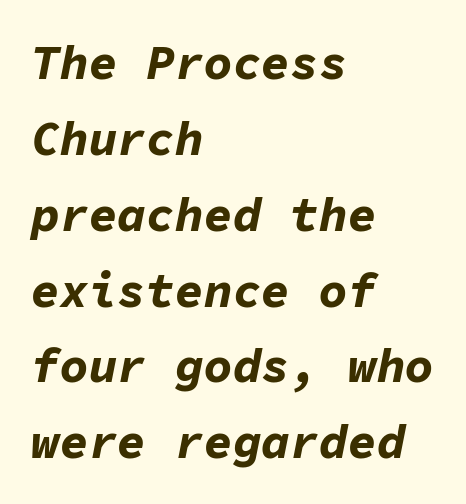
{"italic": "yes", "lean": "right", "slant_degrees": 11, "bold": "yes", "weight": "bold", "width": "normal", "stroke_contrast": "low", "x_height": "medium", "monospaced": "yes", "underline": "no", "align": "left", "line_spacing": "normal", "line_spacing_ratio": 1.58, "letter_spacing": "normal", "letter_spacing_em": 0.0, "glyph_px": 48}
